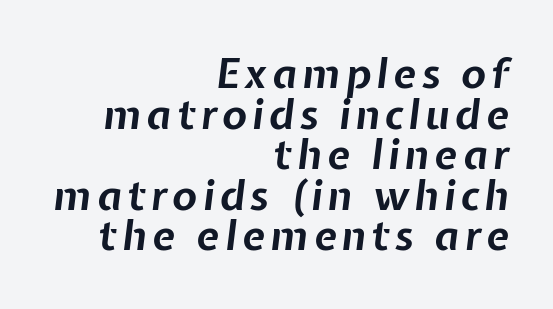
The image shows 41 px bold type, italic (leaning right); set right-aligned, tight line spacing (0.99x), not underlined; low stroke contrast and a medium x-height.
